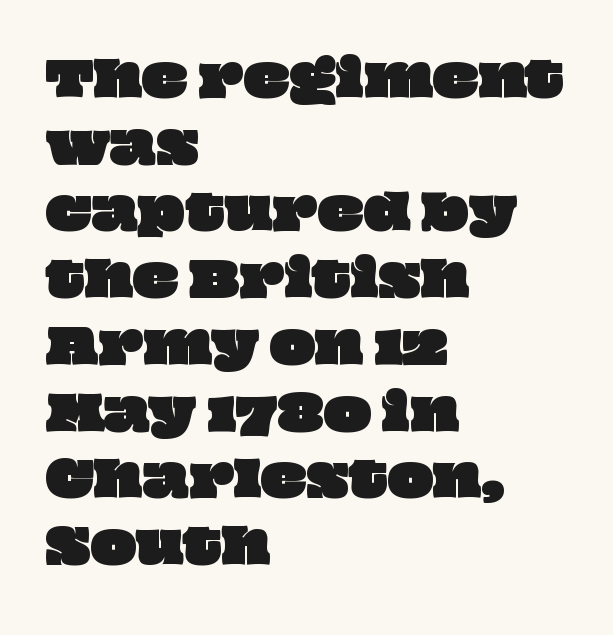
Q: Is the text underlined? A: No.
Q: How is the paragraph aligned? A: Left-aligned.
Q: Is the spacing between letters normal or unusually wide? A: Normal.
Q: Is the spacing between lines tight, normal or loose? A: Normal.
Q: Width (condensed, normal, or wide)? A: Wide.
Q: Stroke contrast? A: Low.
Q: x-height? A: Large.
Q: Monospaced? A: No.
